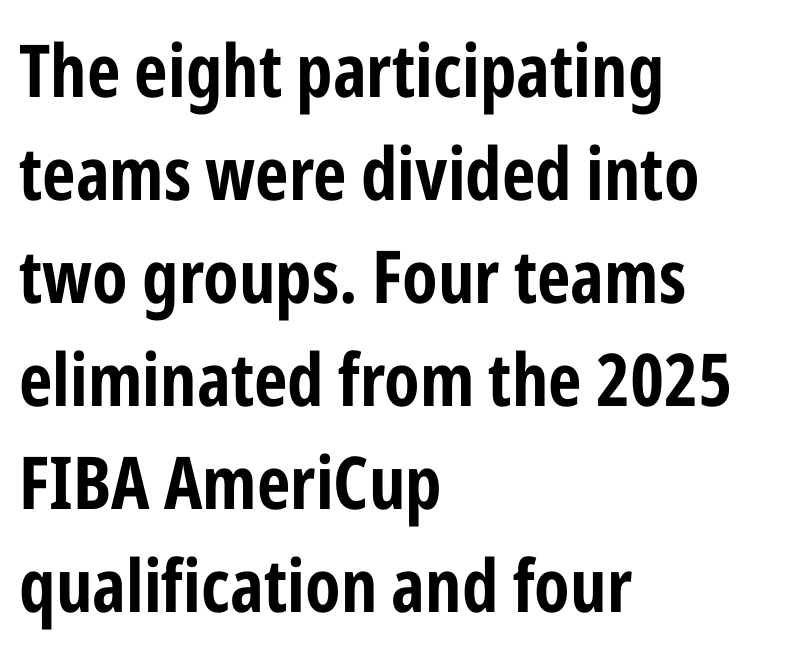
Each new line begins a customary step beneath the previous one. The paragraph has a hard left edge and a soft right edge. The typesetting leans heavy: a genuine bold. Letters rest on an invisible, unmarked baseline. No italicization has been applied; the sample stays upright.
